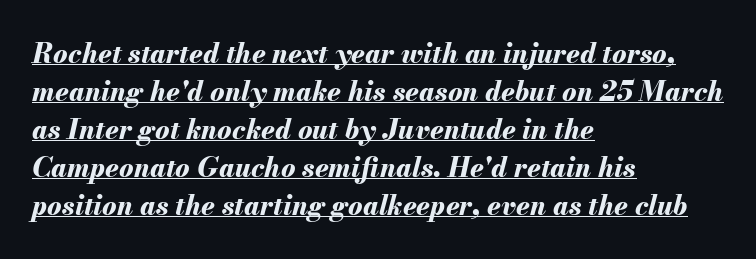
Horizontal bands of white between lines are of average thickness. The words here are underlined. The font is running at its bold setting. This sample uses an oblique cut, with every glyph tilted off the vertical. The letters sit at their default tracking, neither squeezed nor spread. Line starts are locked; line ends wander.
